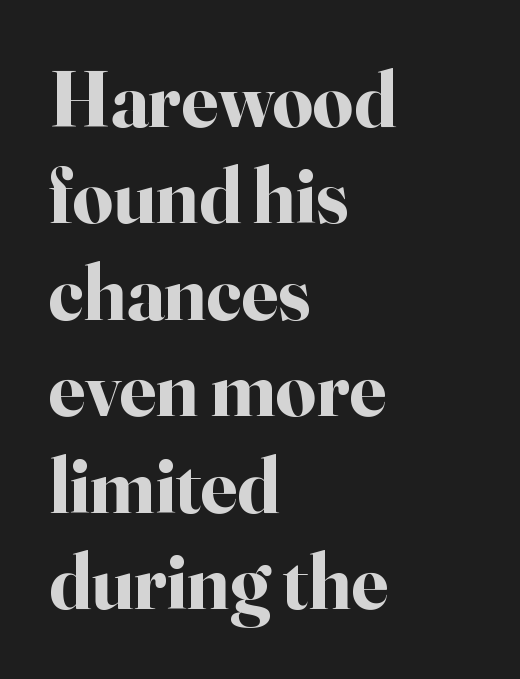
The face used here is proportionally spaced, like ordinary book or web type. The letters stand straight up with perfectly vertical stems. I'd describe the lettering as bold — thick and assertive. The rendering shows small feet on the letterforms — a serif design. Just letters on the line, the space beneath them empty. The typesetter chose a ragged-right arrangement here.
